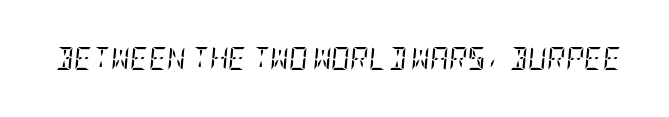
Q: Is the text bold? A: No.
Q: Is the text italic (slanted)? A: Yes, it leans right by about 5 degrees.
Q: Is the text underlined? A: No.
Q: Is the spacing between letters normal or unusually wide? A: Normal.
